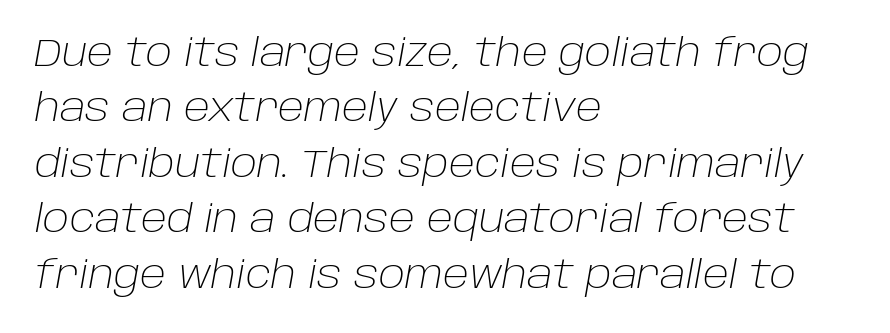
The image shows 39 px light type, italic (leaning right); set left-aligned, normal line spacing (1.42x), normal letter spacing, not underlined; low stroke contrast and a large x-height.
